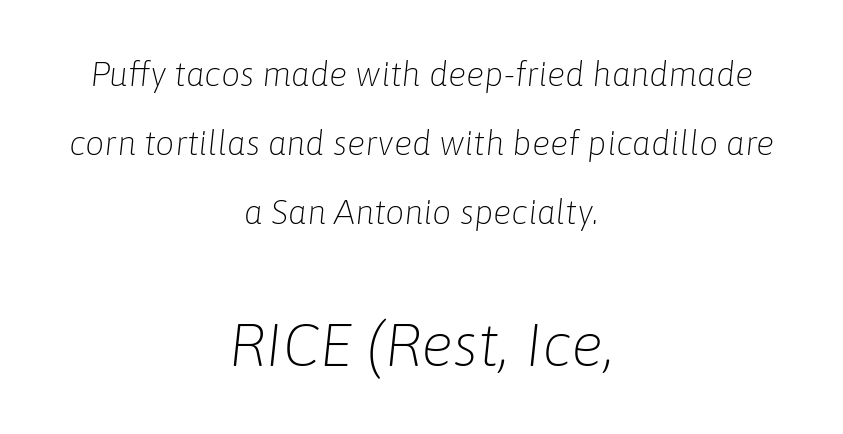
Nobody drew a line under any word here. Do the characters align in a grid? No, the font is proportional. The more generous point size was reserved for the lower chunk. A light-to-regular cut is what we see here.
